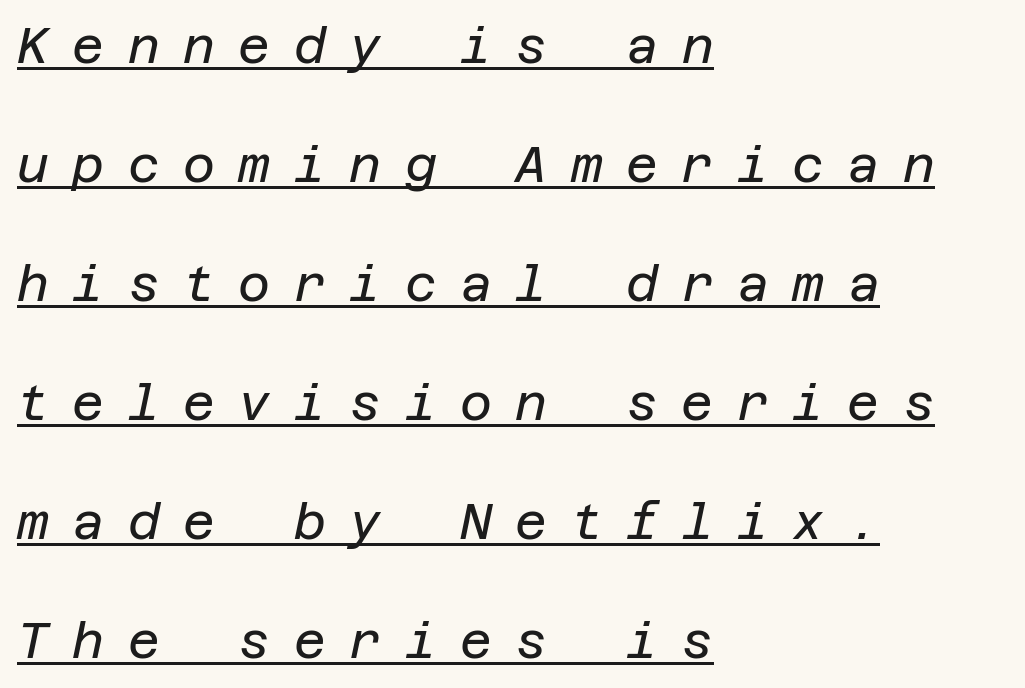
Q: Is the text bold? A: No.
Q: Is the text italic (slanted)? A: Yes, it leans right by about 12 degrees.
Q: Is the text underlined? A: Yes.
Q: How is the paragraph aligned? A: Left-aligned.
Q: Is the spacing between letters normal or unusually wide? A: Unusually wide.
Q: Is the spacing between lines tight, normal or loose? A: Loose.
Q: Width (condensed, normal, or wide)? A: Normal.
Q: Stroke contrast? A: Low.
Q: x-height? A: Large.
